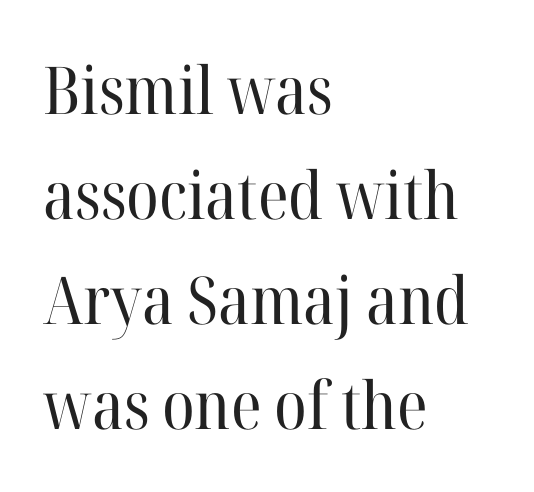
{"serif": "yes", "italic": "no", "bold": "no", "weight": "regular", "width": "normal", "stroke_contrast": "high", "x_height": "medium", "monospaced": "no", "underline": "no", "align": "left", "line_spacing": "normal", "line_spacing_ratio": 1.59, "letter_spacing": "normal", "letter_spacing_em": 0.0, "glyph_px": 66}
